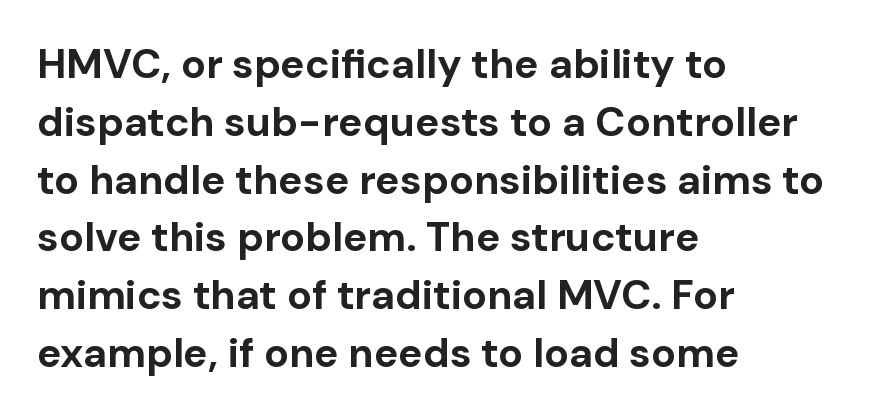
The image shows 41 px bold sans-serif type, upright; set left-aligned, normal line spacing (1.41x), normal letter spacing, not underlined; low stroke contrast and a medium x-height.
